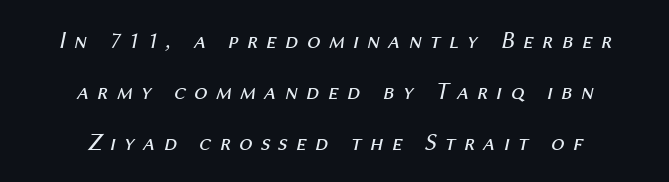
{"italic": "yes", "lean": "right", "slant_degrees": 12, "bold": "no", "underline": "no", "align": "center", "line_spacing": "loose", "line_spacing_ratio": 2.12, "letter_spacing": "wide", "letter_spacing_em": 0.34, "glyph_px": 24}
